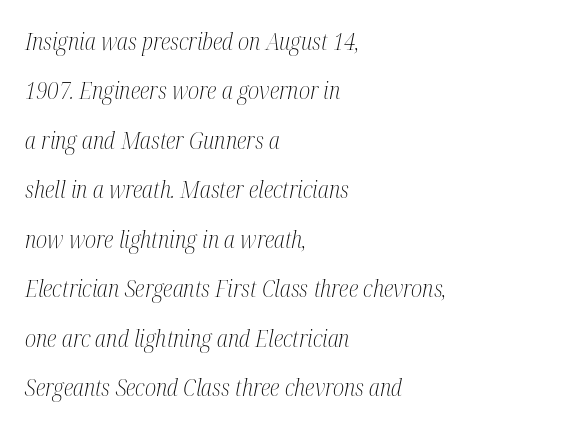
{"italic": "yes", "lean": "right", "slant_degrees": 12, "bold": "no", "underline": "no", "align": "left", "line_spacing": "loose", "line_spacing_ratio": 2.15, "letter_spacing": "normal", "letter_spacing_em": 0.0, "glyph_px": 23}
